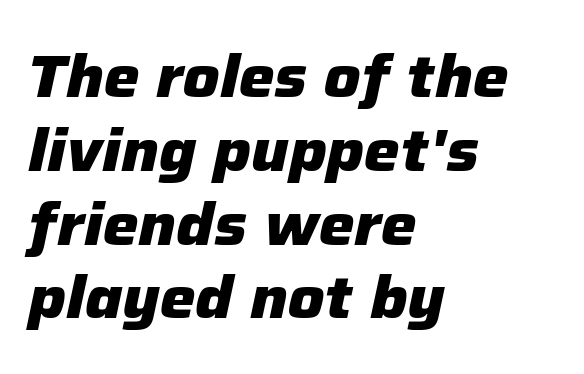
{"italic": "yes", "lean": "right", "slant_degrees": 12, "bold": "yes", "weight": "heavy", "width": "normal", "stroke_contrast": "low", "x_height": "medium", "monospaced": "no", "underline": "no", "align": "left", "line_spacing_ratio": 1.23, "letter_spacing": "normal", "letter_spacing_em": 0.0, "glyph_px": 60}
